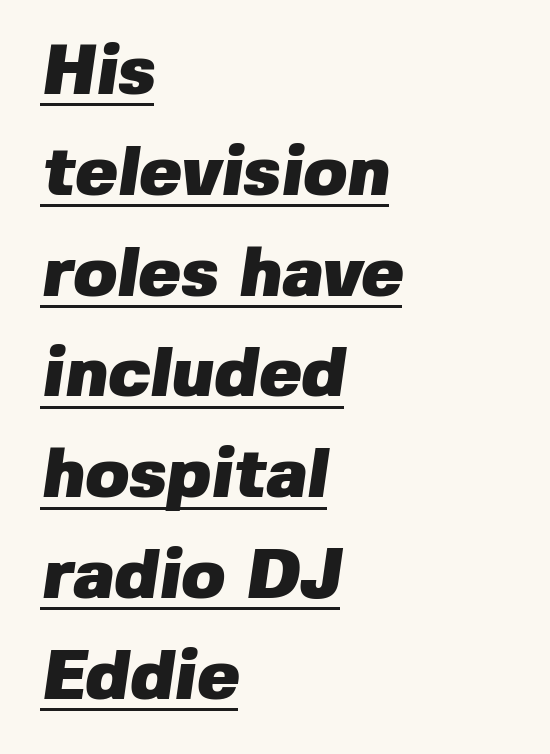
The image shows 71 px heavy sans-serif type; set left-aligned, normal line spacing (1.42x), normal letter spacing, underlined; low stroke contrast and a medium x-height.
